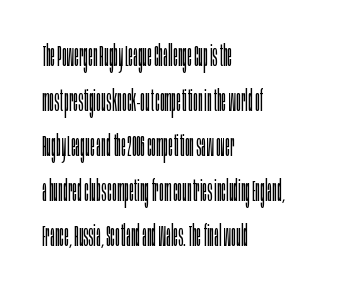
{"serif": "no", "italic": "no", "bold": "no", "weight": "light", "width": "condensed", "stroke_contrast": "low", "x_height": "large", "monospaced": "no", "underline": "no", "align": "left", "line_spacing": "normal", "line_spacing_ratio": 1.55, "letter_spacing": "normal", "letter_spacing_em": 0.0, "glyph_px": 29}
